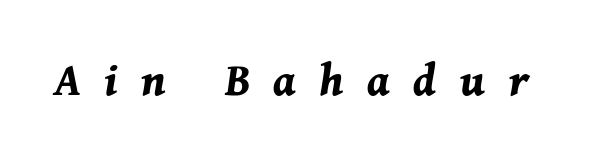
The image shows 49 px bold type, italic (leaning right); set unusually wide letter spacing (+0.48 em), not underlined; medium stroke contrast and a medium x-height.
